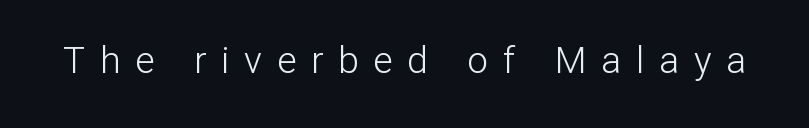
Tracking here is generous; glyphs stand well apart from one another. The font family rendered here belongs to the sans-serif group. Descenders are the only things crossing below the line. Ascenders rise straight up at ninety degrees. Stroke mass is kept to a normal reading level or below. Proportional: the letters do not fall into vertical columns.
